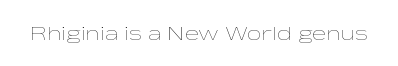
Q: Is the text bold? A: No.
Q: Is the text italic (slanted)? A: No, it is upright.
Q: Is the text underlined? A: No.
Q: Is the spacing between letters normal or unusually wide? A: Normal.
